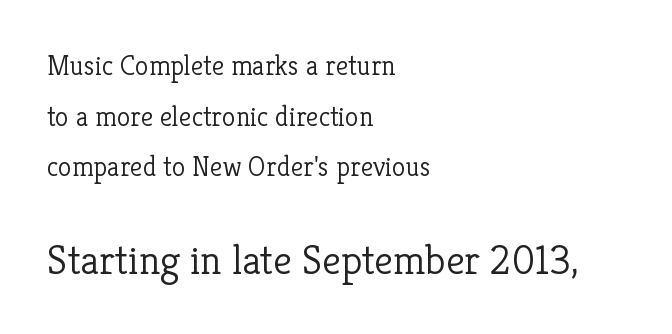
{"serif": "yes", "italic": "no", "bold": "no", "weight": "light", "width": "normal", "stroke_contrast": "low", "x_height": "medium", "monospaced": "no", "underline": "no", "align": "left", "line_spacing_ratio": 1.81, "letter_spacing": "normal", "letter_spacing_em": 0.0, "larger_block": "second", "size_ratio": 1.5, "glyph_px": 42}
